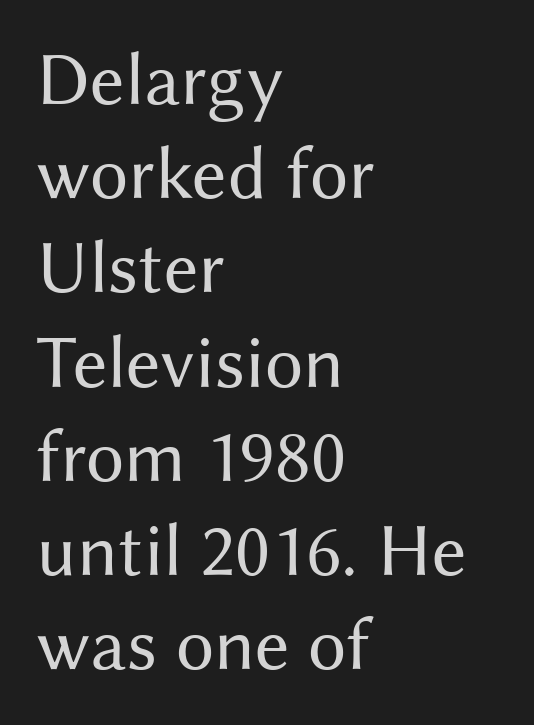
Q: Is the text bold? A: No.
Q: Is the text italic (slanted)? A: No, it is upright.
Q: Is the typeface a serif or a sans-serif typeface? A: Sans-serif.
Q: Is the text underlined? A: No.
Q: How is the paragraph aligned? A: Left-aligned.
Q: Is the spacing between letters normal or unusually wide? A: Normal.
Q: Width (condensed, normal, or wide)? A: Normal.
Q: Stroke contrast? A: Medium.
Q: x-height? A: Medium.
Q: Monospaced? A: No.
